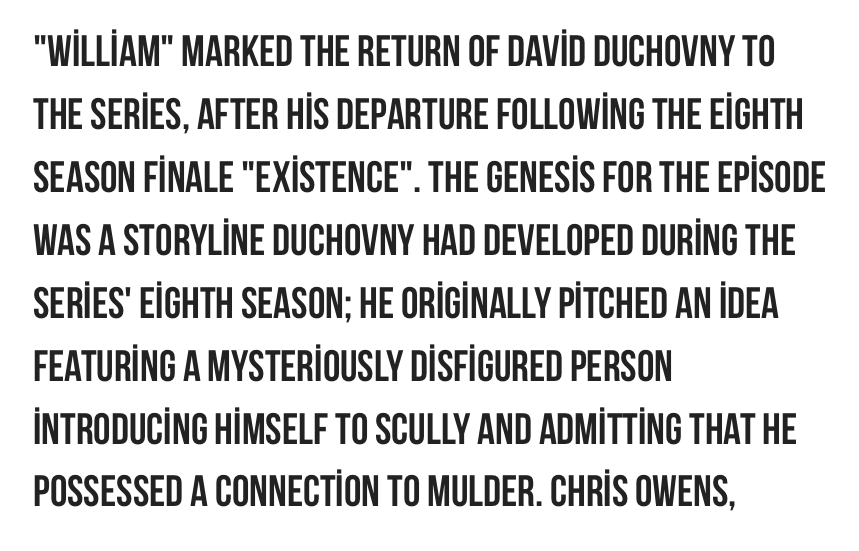
{"serif": "no", "italic": "no", "bold": "yes", "weight": "semibold", "width": "condensed", "stroke_contrast": "low", "x_height": "large", "monospaced": "no", "underline": "no", "align": "left", "line_spacing": "normal", "line_spacing_ratio": 1.43, "letter_spacing": "normal", "letter_spacing_em": 0.0, "glyph_px": 44}
